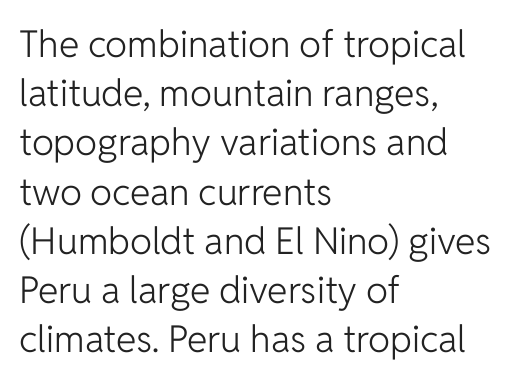
{"serif": "no", "italic": "no", "bold": "no", "weight": "light", "width": "normal", "stroke_contrast": "low", "x_height": "medium", "monospaced": "no", "underline": "no", "align": "left", "line_spacing": "normal", "line_spacing_ratio": 1.33, "letter_spacing": "normal", "letter_spacing_em": 0.0, "glyph_px": 37}
